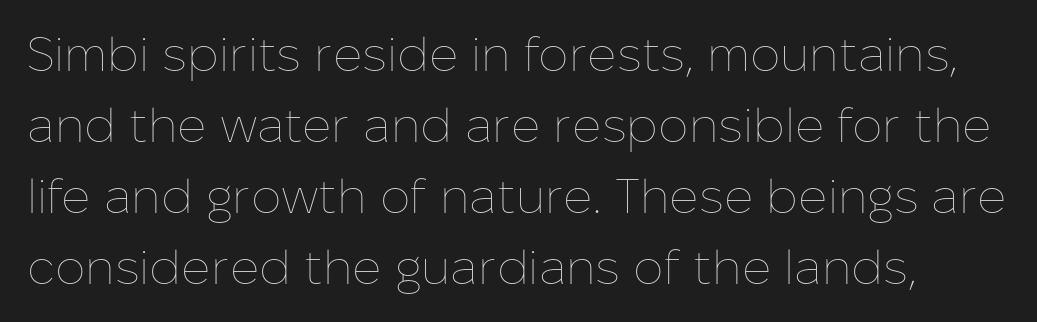
Q: Is the text bold? A: No.
Q: Is the text italic (slanted)? A: No, it is upright.
Q: Is the text underlined? A: No.
Q: Is the spacing between letters normal or unusually wide? A: Normal.
Q: Is the spacing between lines tight, normal or loose? A: Normal.
Q: Width (condensed, normal, or wide)? A: Normal.
Q: Stroke contrast? A: Low.
Q: x-height? A: Medium.
Q: Monospaced? A: No.
